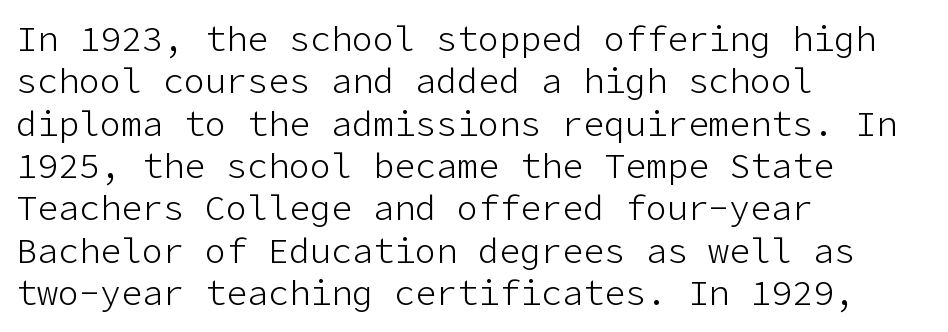
Vertical strokes here are truly vertical. Has an underline been added? It has not. The passage is arranged the way most books set body copy — flush left. Each stroke keeps to a modest, everyday thickness or less. Unlike a traditional serif, this face leaves its strokes unadorned.
